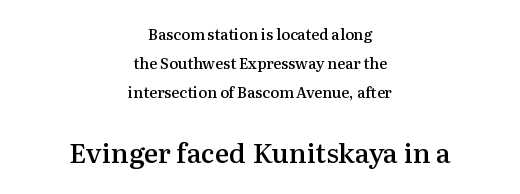
In this sample the second text group is rendered at the bigger scale. Does the weight exceed regular? Yes, but only to semibold. Line spacing here is loose. A centered setting, common on invitations and titles, is used for this passage. Short note: letters normally spaced.
